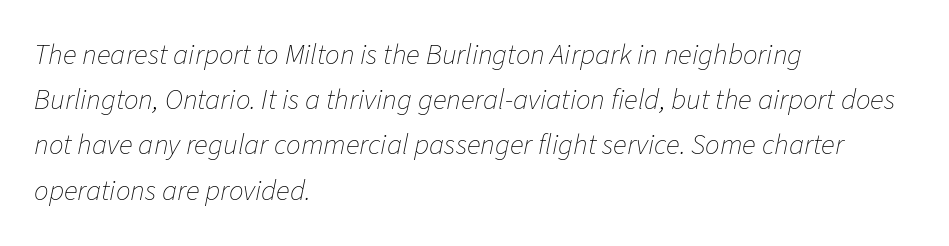
Q: Is the text bold? A: No.
Q: Is the text italic (slanted)? A: Yes, it leans right by about 11 degrees.
Q: Is the text underlined? A: No.
Q: How is the paragraph aligned? A: Left-aligned.
Q: Is the spacing between letters normal or unusually wide? A: Normal.
Q: Is the spacing between lines tight, normal or loose? A: Normal.
Q: Width (condensed, normal, or wide)? A: Normal.
Q: Stroke contrast? A: Low.
Q: x-height? A: Medium.
Q: Monospaced? A: No.
